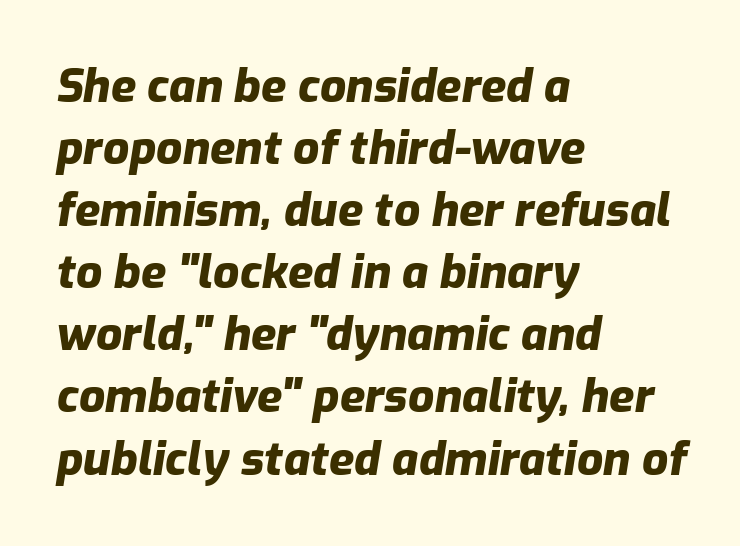
The image shows 46 px heavy type, italic (leaning right); set left-aligned, normal line spacing (1.35x), normal letter spacing, not underlined; low stroke contrast and a medium x-height.
